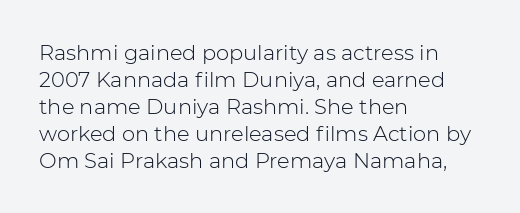
Q: Is the text bold? A: No.
Q: Is the text italic (slanted)? A: No, it is upright.
Q: Is the text underlined? A: No.
Q: How is the paragraph aligned? A: Left-aligned.
Q: Is the spacing between letters normal or unusually wide? A: Normal.
Q: Is the spacing between lines tight, normal or loose? A: Normal.
